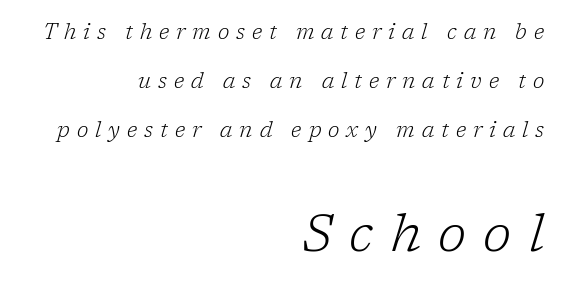
The weight tops out at a normal text grade. If you drew a line through each stem, it would be angled. The gap between lines stays unmarked. The letters advance in unequal steps, a hallmark of proportional type.
